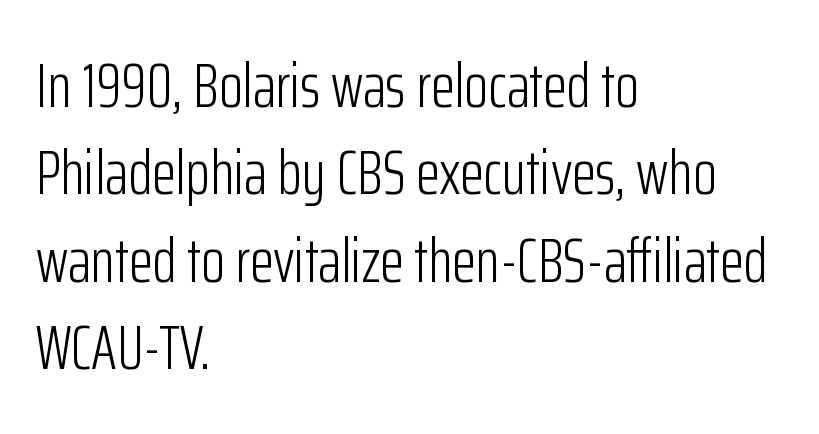
The image shows 62 px light, condensed sans-serif type, upright; set left-aligned, normal line spacing (1.41x), normal letter spacing, not underlined; low stroke contrast and a medium x-height.
